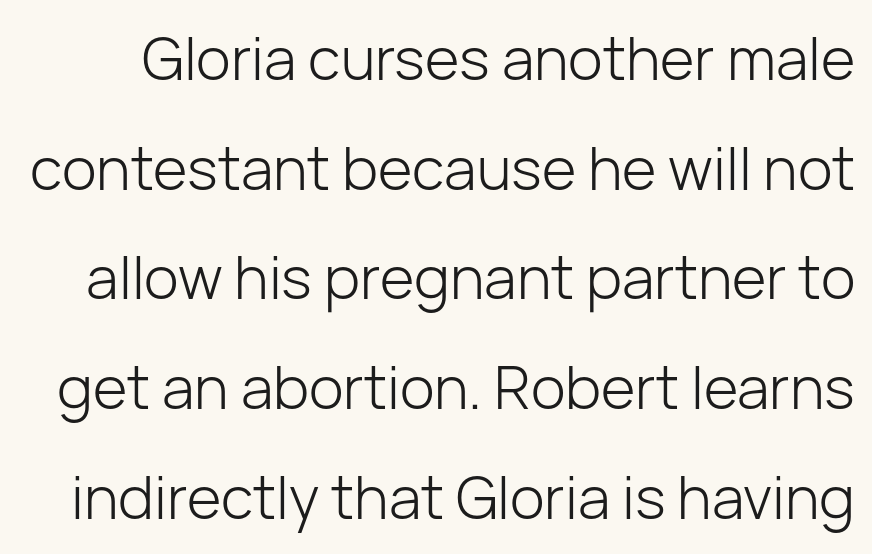
Tracking value appears to be zero — textbook default spacing. Character widths vary here, with narrow letters taking less room than wide ones. Each row of text sits above clean, open space. I'd call this a sans setting — the letters go barefoot. Is there any slant? The stems are plumb. Is the stroke heavy? The answer is a plain regular-or-lighter.
